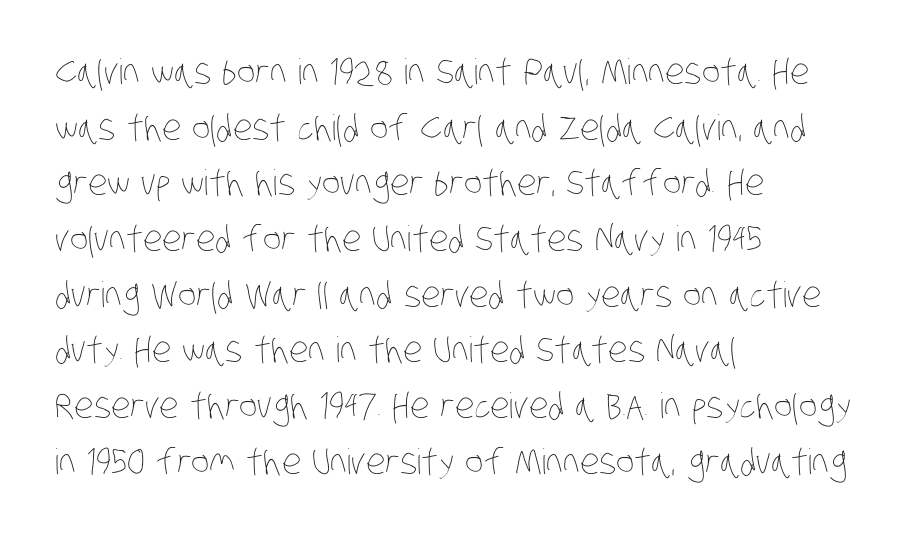
Characters follow at the spacing the type designer built in. The gap between lines stays unmarked. Each letter keeps its own natural width here, so spacing adapts to shape. The lines are quadded left.
